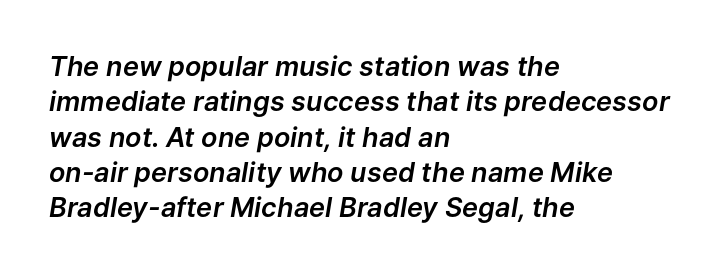
Which margin do the lines hug? The left one — the right edge is uneven. In terms of letterspacing, this is plain default setting. Descender tails drop into unmarked territory. This block has exactly the height ordinary leading produces. Slanted lettering throughout.
